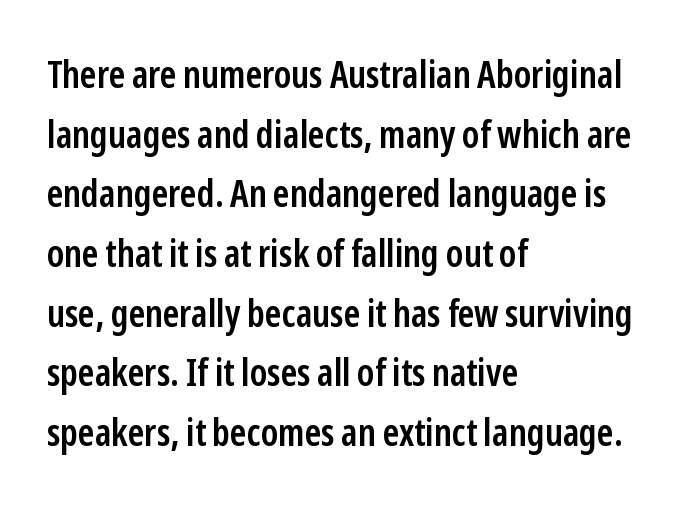
The image shows 38 px semibold, condensed sans-serif type, upright; set left-aligned, normal line spacing (1.57x), normal letter spacing, not underlined; low stroke contrast and a medium x-height.
